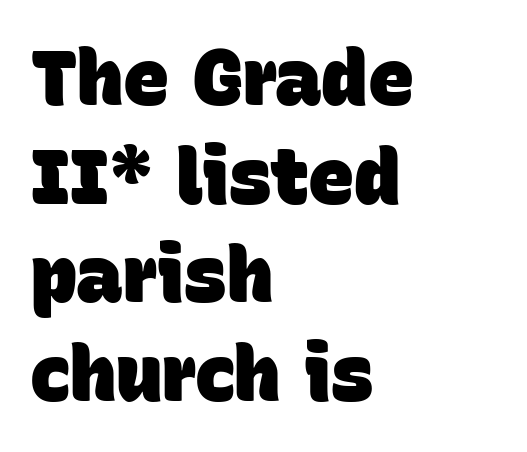
In terms of weight, the rendering is a true, heavy bold. Reading down the block, your eye returns to a fixed left position each line. Line spacing here is normal. The passage shown is not underscored anywhere.
